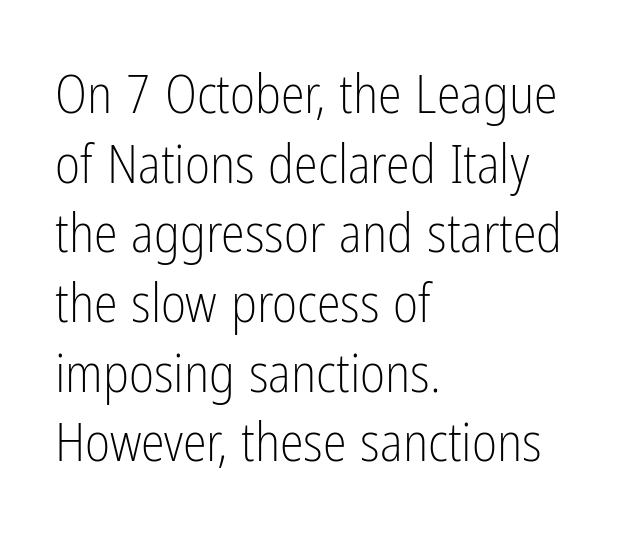
Q: Is the text bold? A: No.
Q: Is the text italic (slanted)? A: No, it is upright.
Q: Is the typeface a serif or a sans-serif typeface? A: Sans-serif.
Q: Is the text underlined? A: No.
Q: How is the paragraph aligned? A: Left-aligned.
Q: Is the spacing between letters normal or unusually wide? A: Normal.
Q: Is the spacing between lines tight, normal or loose? A: Normal.
Q: Width (condensed, normal, or wide)? A: Condensed.
Q: Stroke contrast? A: Low.
Q: x-height? A: Medium.
Q: Monospaced? A: No.
